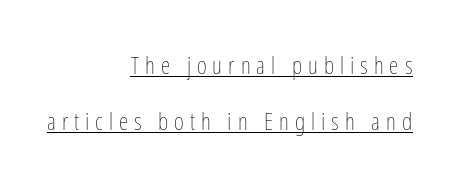
Does the lettering tilt? It doesn't — this is upright. The passage shown stacks its lines with a broad gap. Reading down the block, your eye finds every line finishing at a fixed right position. The letters look calm and open, with moderate or lighter stems.
